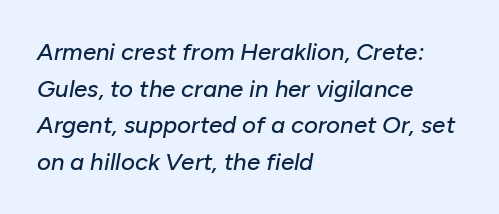
{"italic": "yes", "lean": "right", "slant_degrees": 10, "underline": "no", "align": "left", "line_spacing": "normal", "line_spacing_ratio": 1.53, "letter_spacing": "normal", "letter_spacing_em": 0.0, "glyph_px": 24}
